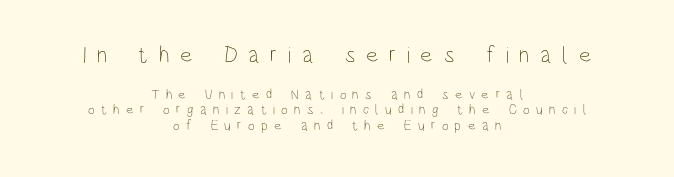
Beneath every word, the page is bare. Is the type heavy? It reads as light-to-regular instead. Characters remain perfectly vertical along every line. The letterforms stand isolated, each surrounded by extra space.
